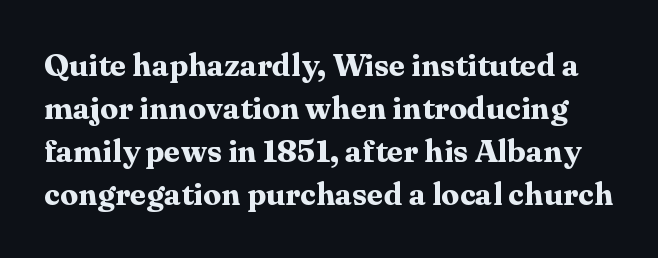
The glyphs in this specimen are seriffed. Quick note: underline off. Observe the ordinary spacing: letters are neighbours, not strangers. The designer left line spacing at the default.
